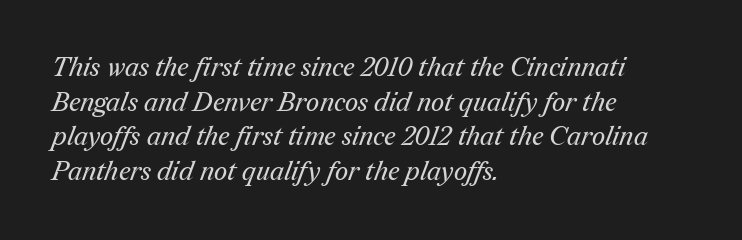
Q: Is the text bold? A: No.
Q: Is the text underlined? A: No.
Q: How is the paragraph aligned? A: Left-aligned.
Q: Is the spacing between letters normal or unusually wide? A: Normal.
Q: Is the spacing between lines tight, normal or loose? A: Normal.
